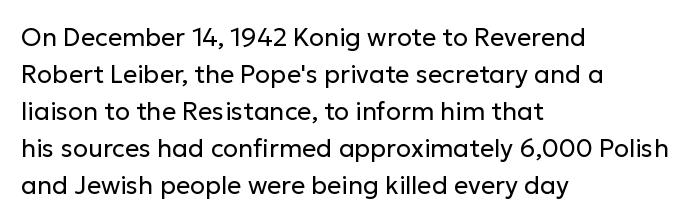
The image shows 25 px text type, upright; set left-aligned, normal line spacing (1.48x), normal letter spacing, not underlined.
